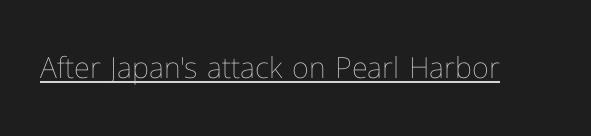
The image shows 29 px thin type, upright; set normal letter spacing, underlined; low stroke contrast and a medium x-height.
